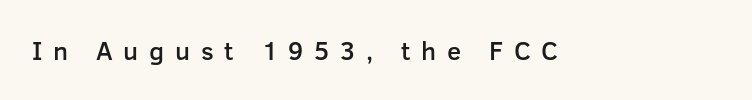
A typesetter would call this heavily tracked-out type. Rendered with straight, roman letterforms. Descenders hang freely into open space. Emphasis by weight is partial: semibold.
